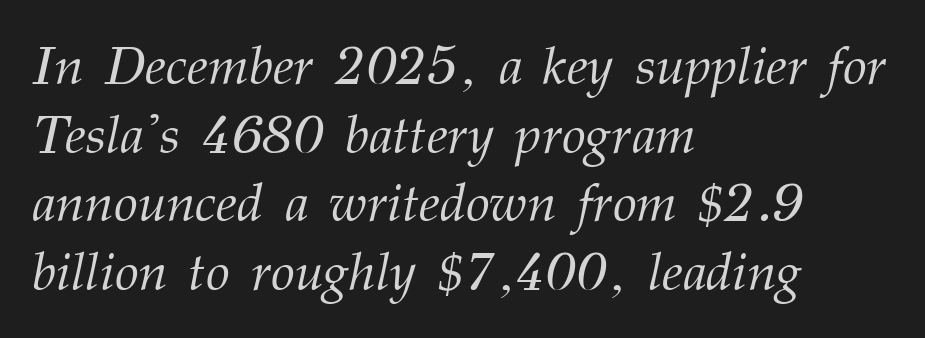
Q: Is the text bold? A: No.
Q: Is the text italic (slanted)? A: Yes, it leans right by about 12 degrees.
Q: Is the typeface a serif or a sans-serif typeface? A: Serif.
Q: Is the text underlined? A: No.
Q: How is the paragraph aligned? A: Left-aligned.
Q: Is the spacing between letters normal or unusually wide? A: Normal.
Q: Is the spacing between lines tight, normal or loose? A: Normal.
Q: Width (condensed, normal, or wide)? A: Normal.
Q: Stroke contrast? A: Medium.
Q: x-height? A: Medium.
Q: Monospaced? A: No.
